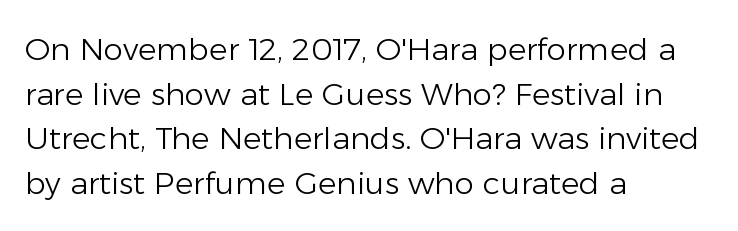
The image shows 31 px light sans-serif type, upright; set left-aligned, normal line spacing (1.44x), normal letter spacing, not underlined; low stroke contrast and a medium x-height.
